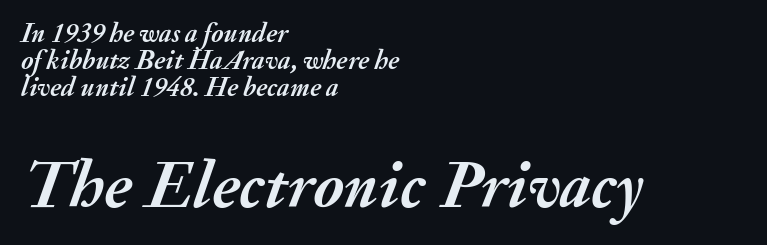
Line beginnings align vertically; line endings do not. Chunky letters — that's bold for sure. These two chunks differ in scale, with the bottom chunk taking the larger measure. The rendering applies a slant to the glyphs. Students, note that the glyphs here touch the page at normal intervals.
